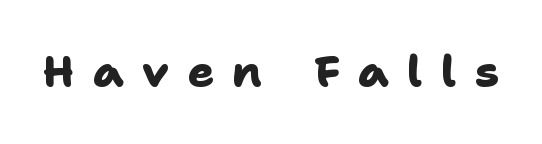
{"serif": "no", "bold": "yes", "weight": "heavy", "width": "normal", "stroke_contrast": "low", "x_height": "medium", "monospaced": "no", "underline": "no", "letter_spacing": "wide", "letter_spacing_em": 0.41, "glyph_px": 44}
